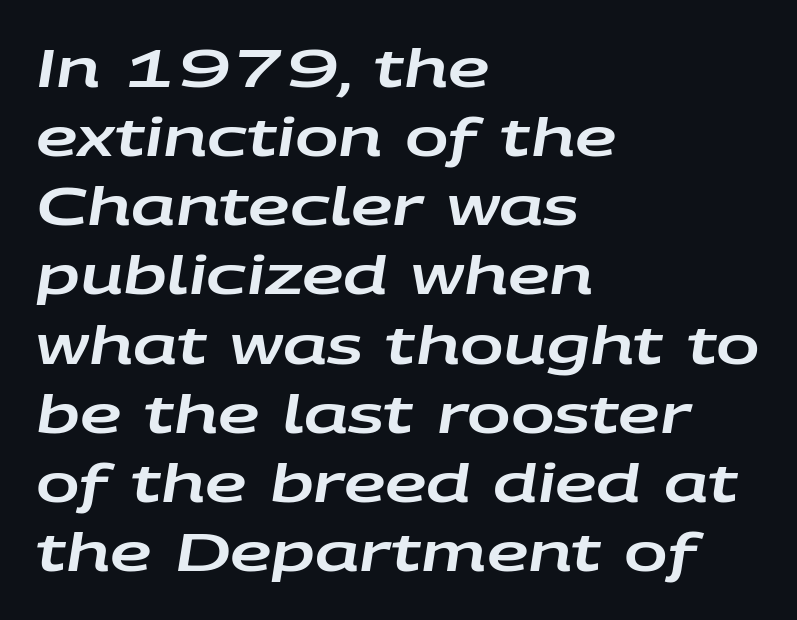
Q: Is the text italic (slanted)? A: Yes, it leans right by about 9 degrees.
Q: Is the text underlined? A: No.
Q: How is the paragraph aligned? A: Left-aligned.
Q: Is the spacing between letters normal or unusually wide? A: Normal.
Q: Is the spacing between lines tight, normal or loose? A: Normal.
Q: Width (condensed, normal, or wide)? A: Wide.
Q: Stroke contrast? A: Low.
Q: x-height? A: Large.
Q: Monospaced? A: No.
